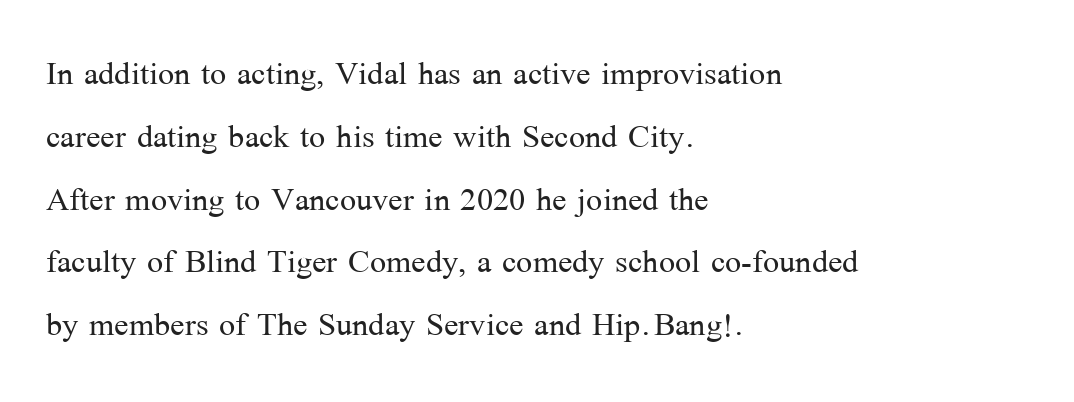
Q: Is the text bold? A: No.
Q: Is the text italic (slanted)? A: No, it is upright.
Q: Is the typeface a serif or a sans-serif typeface? A: Serif.
Q: Is the text underlined? A: No.
Q: How is the paragraph aligned? A: Left-aligned.
Q: Is the spacing between letters normal or unusually wide? A: Normal.
Q: Is the spacing between lines tight, normal or loose? A: Normal.
Q: Width (condensed, normal, or wide)? A: Normal.
Q: Stroke contrast? A: Medium.
Q: x-height? A: Medium.
Q: Monospaced? A: No.
